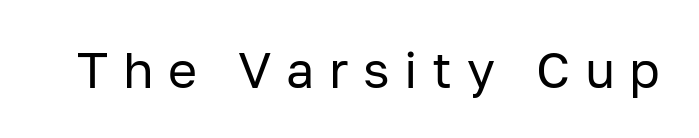
{"serif": "no", "italic": "no", "bold": "no", "weight": "regular", "width": "normal", "stroke_contrast": "low", "x_height": "medium", "monospaced": "no", "underline": "no", "letter_spacing": "wide", "letter_spacing_em": 0.29, "glyph_px": 50}
